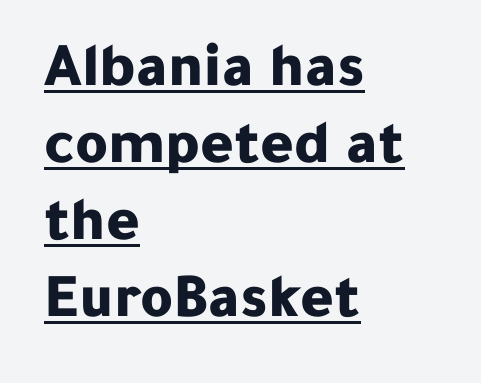
Q: Is the text bold? A: Yes.
Q: Is the text italic (slanted)? A: No, it is upright.
Q: Is the typeface a serif or a sans-serif typeface? A: Sans-serif.
Q: Is the text underlined? A: Yes.
Q: How is the paragraph aligned? A: Left-aligned.
Q: Is the spacing between letters normal or unusually wide? A: Normal.
Q: Width (condensed, normal, or wide)? A: Normal.
Q: Stroke contrast? A: Low.
Q: x-height? A: Medium.
Q: Monospaced? A: No.
